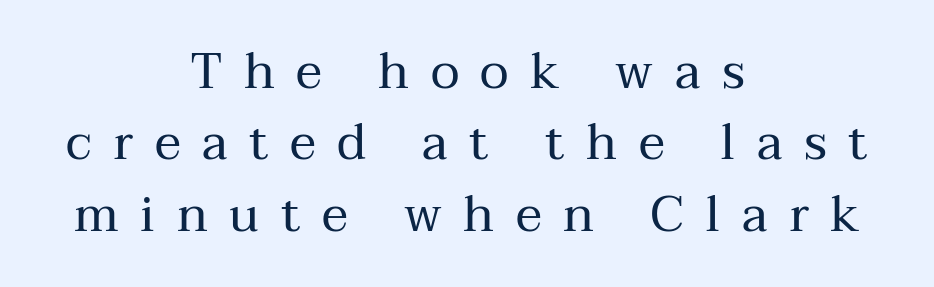
{"serif": "yes", "italic": "no", "bold": "no", "weight": "regular", "width": "normal", "stroke_contrast": "medium", "x_height": "medium", "monospaced": "no", "underline": "no", "align": "center", "line_spacing": "normal", "line_spacing_ratio": 1.43, "letter_spacing": "wide", "letter_spacing_em": 0.43, "glyph_px": 50}
